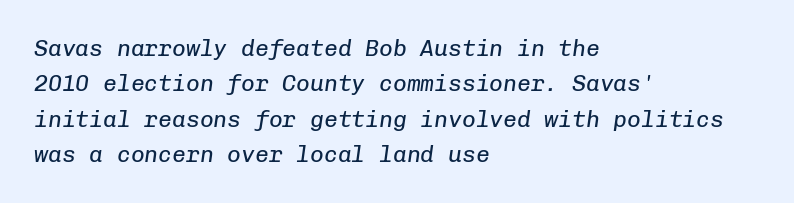
The image shows 23 px text type, italic (leaning right); set left-aligned, normal line spacing (1.54x), normal letter spacing, not underlined.
